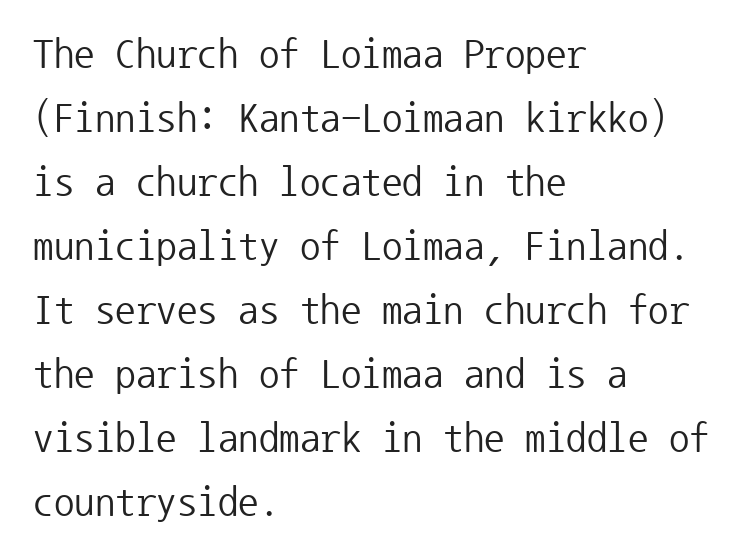
The font's upright variant was chosen for this text. The words here are not underlined. The lines are quadded left. To sum up the face: it is a sans, with no serifs. The rendering uses a moderate line-height, typical for paragraphs. Look at the tracking — it's just the regular setting, nothing added.
